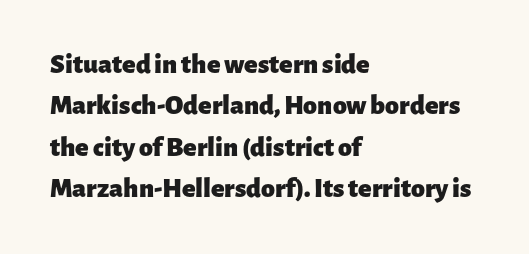
Q: Is the text bold? A: Yes.
Q: Is the text italic (slanted)? A: No, it is upright.
Q: Is the typeface a serif or a sans-serif typeface? A: Sans-serif.
Q: Is the text underlined? A: No.
Q: How is the paragraph aligned? A: Left-aligned.
Q: Is the spacing between letters normal or unusually wide? A: Normal.
Q: Is the spacing between lines tight, normal or loose? A: Normal.
Q: Width (condensed, normal, or wide)? A: Normal.
Q: Stroke contrast? A: Low.
Q: x-height? A: Medium.
Q: Monospaced? A: No.
